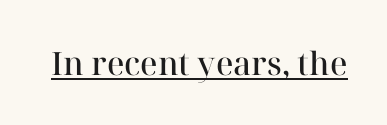
The image shows 32 px semibold serif type, upright; set normal letter spacing, underlined; high stroke contrast and a medium x-height.
